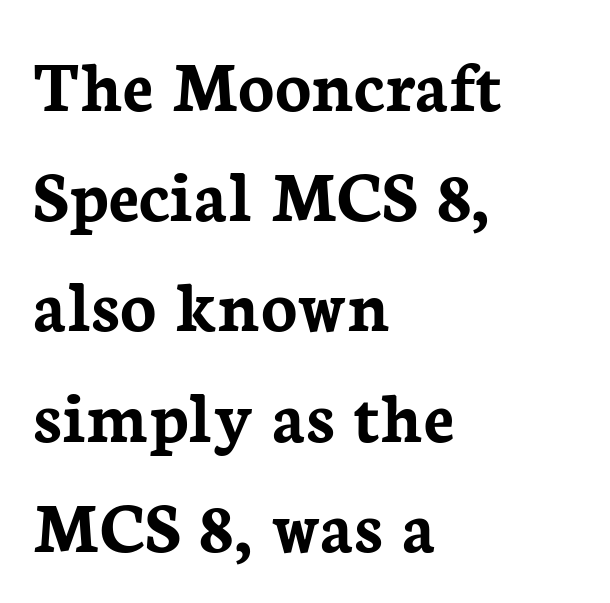
The image shows 75 px semibold serif type, upright; set left-aligned, normal line spacing (1.47x), normal letter spacing, not underlined; low stroke contrast and a medium x-height.
